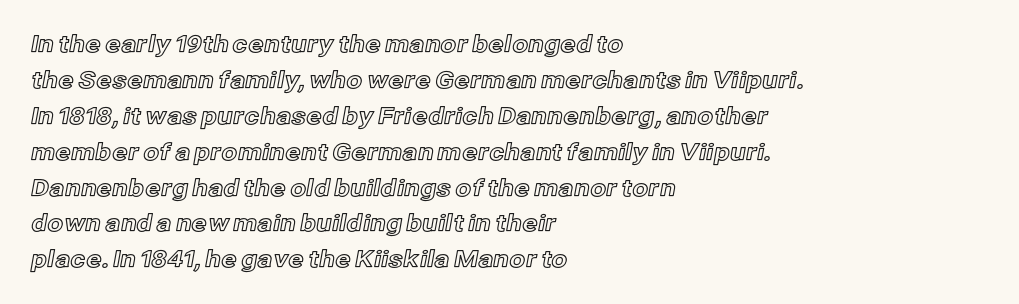
{"underline": "no", "align": "left", "line_spacing": "normal", "line_spacing_ratio": 1.56, "letter_spacing": "normal", "letter_spacing_em": 0.0, "glyph_px": 23}
